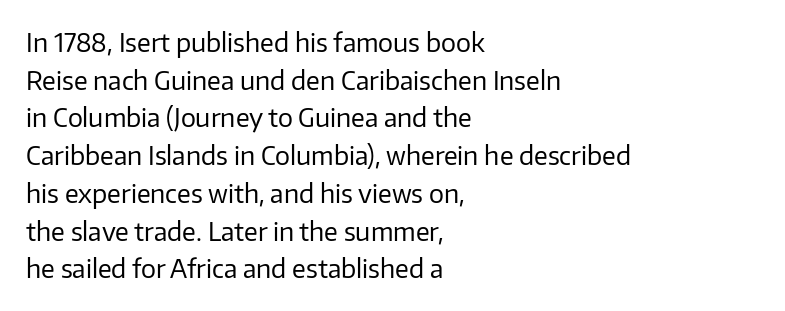
The image shows 25 px text type, upright; set left-aligned, normal line spacing (1.51x), normal letter spacing, not underlined.
